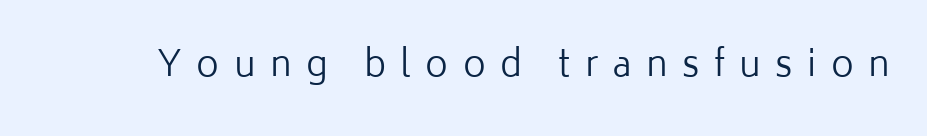
{"serif": "no", "italic": "no", "bold": "no", "weight": "regular", "width": "normal", "stroke_contrast": "low", "x_height": "medium", "monospaced": "no", "underline": "no", "letter_spacing": "wide", "letter_spacing_em": 0.41, "glyph_px": 35}
